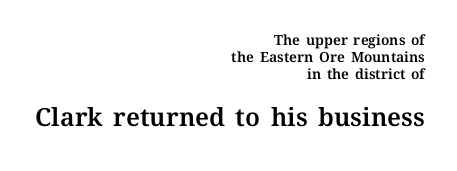
{"italic": "no", "underline": "no", "align": "right", "line_spacing_ratio": 1.21, "letter_spacing": "normal", "letter_spacing_em": 0.0, "larger_block": "second", "size_ratio": 1.79, "glyph_px": 25}
